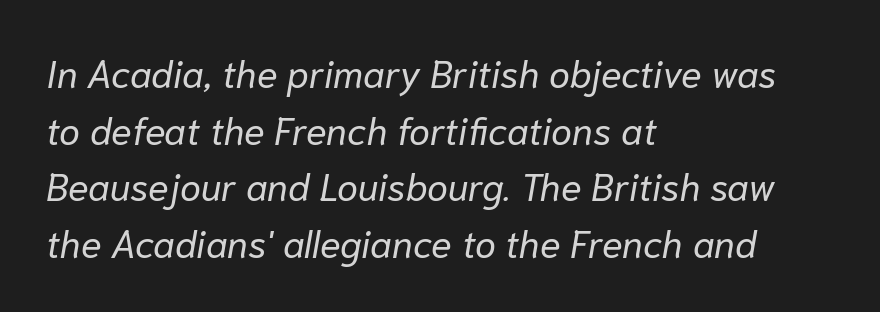
Q: Is the text bold? A: No.
Q: Is the text italic (slanted)? A: Yes, it leans right by about 10 degrees.
Q: Is the text underlined? A: No.
Q: How is the paragraph aligned? A: Left-aligned.
Q: Is the spacing between letters normal or unusually wide? A: Normal.
Q: Is the spacing between lines tight, normal or loose? A: Normal.
Q: Width (condensed, normal, or wide)? A: Normal.
Q: Stroke contrast? A: Low.
Q: x-height? A: Medium.
Q: Monospaced? A: No.
